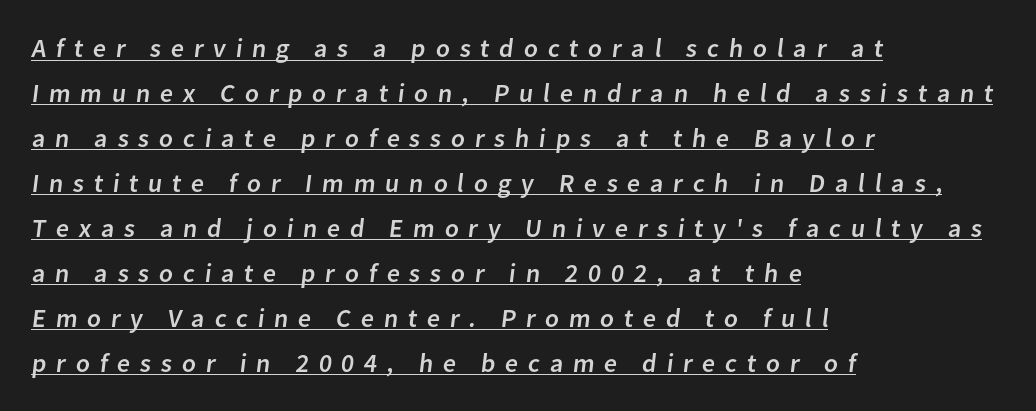
The image shows 26 px text type; set left-aligned, line spacing 1.73x, unusually wide letter spacing (+0.37 em), underlined.
